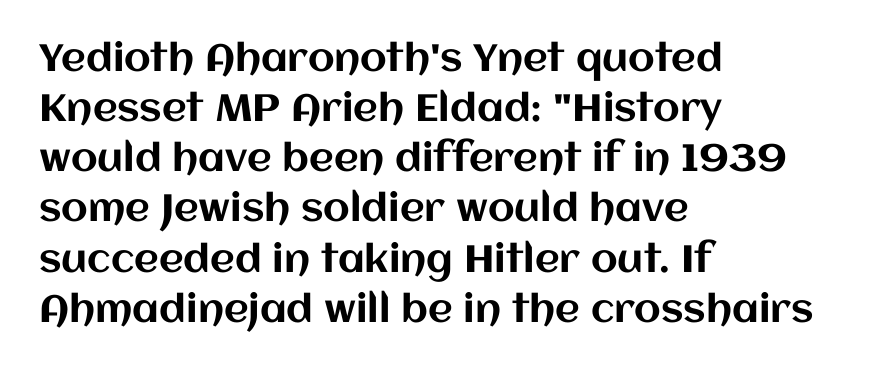
{"italic": "no", "width": "normal", "stroke_contrast": "medium", "x_height": "large", "monospaced": "no", "underline": "no", "align": "left", "line_spacing": "normal", "line_spacing_ratio": 1.32, "letter_spacing": "normal", "letter_spacing_em": 0.0, "glyph_px": 38}
